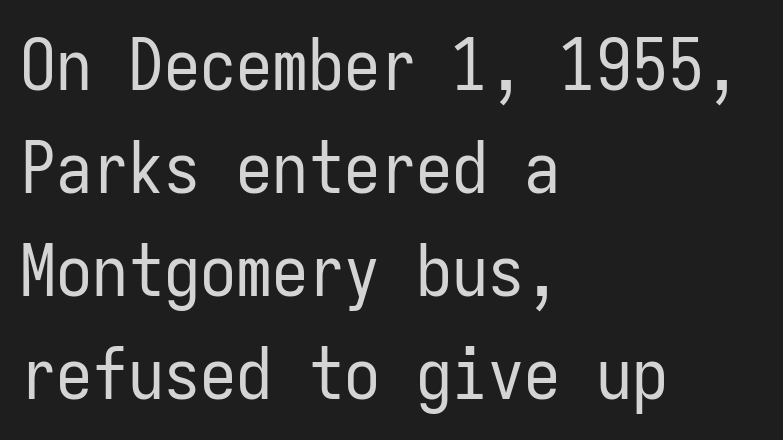
The image shows 72 px regular-weight, condensed sans-serif type, upright, monospaced; set left-aligned, normal line spacing (1.43x), normal letter spacing, not underlined; low stroke contrast and a medium x-height.
